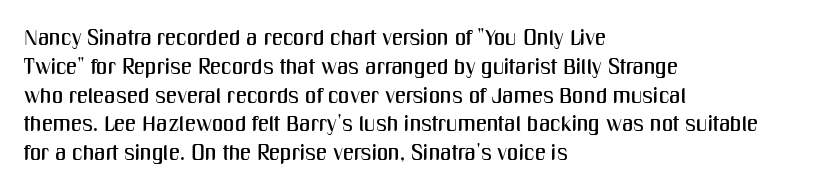
Descender tails drop into unmarked territory. Horizontal alignment here is leftward, the default for most running prose. Does extra space separate the letters? No, they use regular spacing. Upright lettering throughout. Evenly set lines give the paragraph a standard silhouette.
